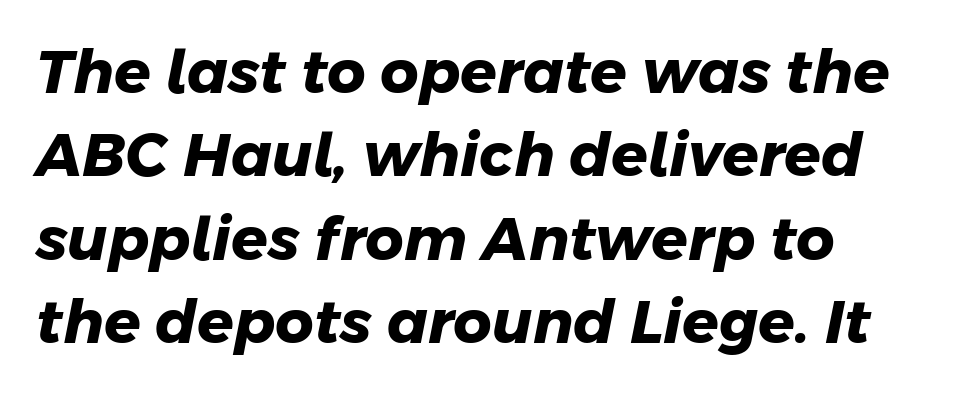
Q: Is the text bold? A: Yes.
Q: Is the typeface a serif or a sans-serif typeface? A: Sans-serif.
Q: Is the text underlined? A: No.
Q: How is the paragraph aligned? A: Left-aligned.
Q: Is the spacing between letters normal or unusually wide? A: Normal.
Q: Is the spacing between lines tight, normal or loose? A: Normal.
Q: Width (condensed, normal, or wide)? A: Normal.
Q: Stroke contrast? A: Low.
Q: x-height? A: Medium.
Q: Monospaced? A: No.
